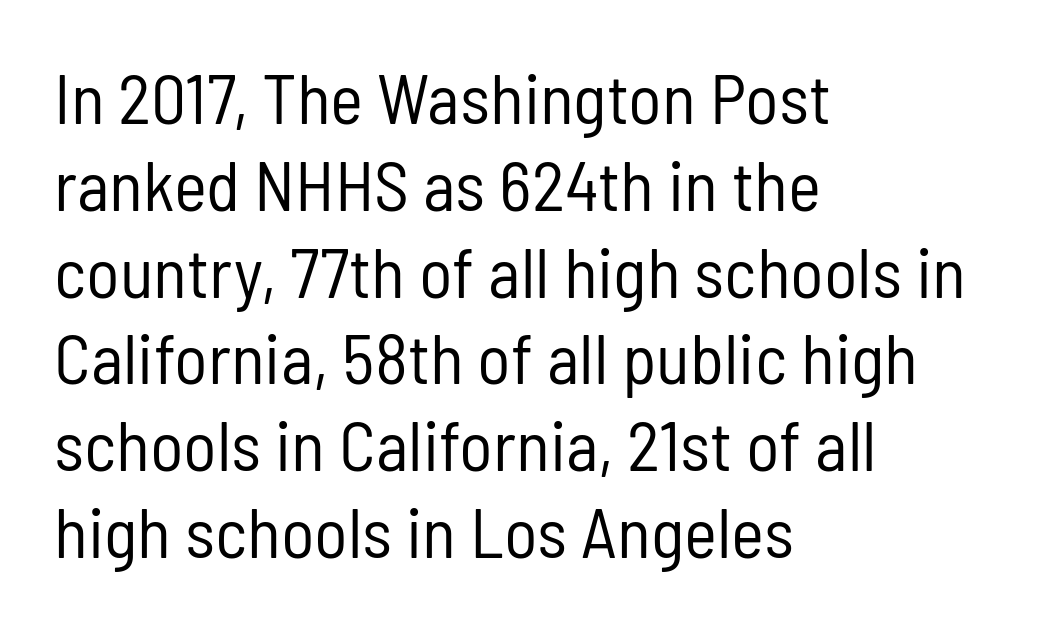
{"serif": "no", "italic": "no", "bold": "no", "weight": "regular", "width": "condensed", "stroke_contrast": "low", "x_height": "medium", "monospaced": "no", "underline": "no", "align": "left", "line_spacing_ratio": 1.24, "letter_spacing": "normal", "letter_spacing_em": 0.0, "glyph_px": 70}
